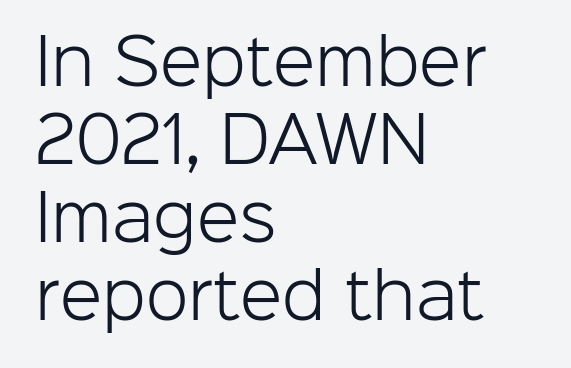
Q: Is the text bold? A: No.
Q: Is the text italic (slanted)? A: No, it is upright.
Q: Is the typeface a serif or a sans-serif typeface? A: Sans-serif.
Q: Is the text underlined? A: No.
Q: How is the paragraph aligned? A: Left-aligned.
Q: Is the spacing between letters normal or unusually wide? A: Normal.
Q: Is the spacing between lines tight, normal or loose? A: Normal.
Q: Width (condensed, normal, or wide)? A: Normal.
Q: Stroke contrast? A: Low.
Q: x-height? A: Medium.
Q: Monospaced? A: No.
